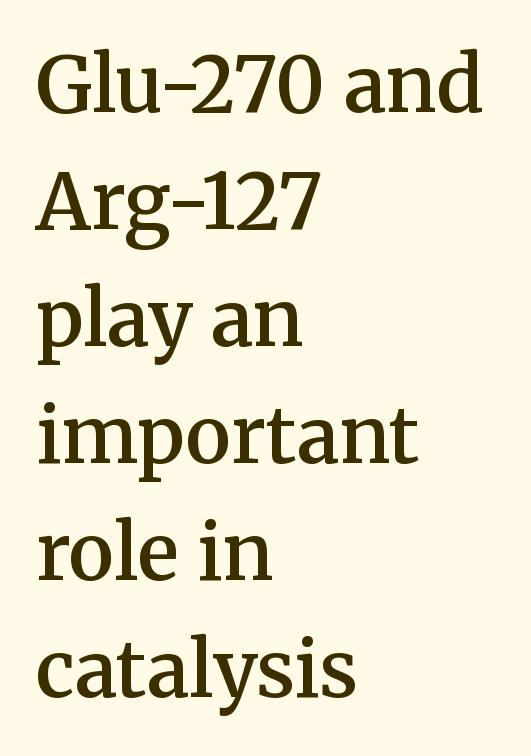
Q: Is the text bold? A: Semi-bold.
Q: Is the text italic (slanted)? A: No, it is upright.
Q: Is the typeface a serif or a sans-serif typeface? A: Serif.
Q: Is the text underlined? A: No.
Q: How is the paragraph aligned? A: Left-aligned.
Q: Is the spacing between letters normal or unusually wide? A: Normal.
Q: Is the spacing between lines tight, normal or loose? A: Normal.
Q: Width (condensed, normal, or wide)? A: Normal.
Q: Stroke contrast? A: Medium.
Q: x-height? A: Medium.
Q: Monospaced? A: No.
